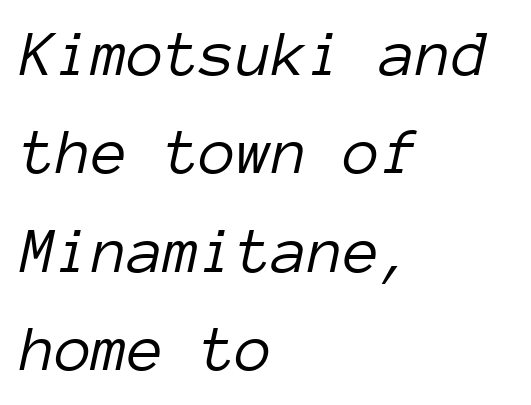
The image shows 66 px light type, italic (leaning right), monospaced; set left-aligned, normal line spacing (1.49x), normal letter spacing, not underlined; low stroke contrast and a medium x-height.
